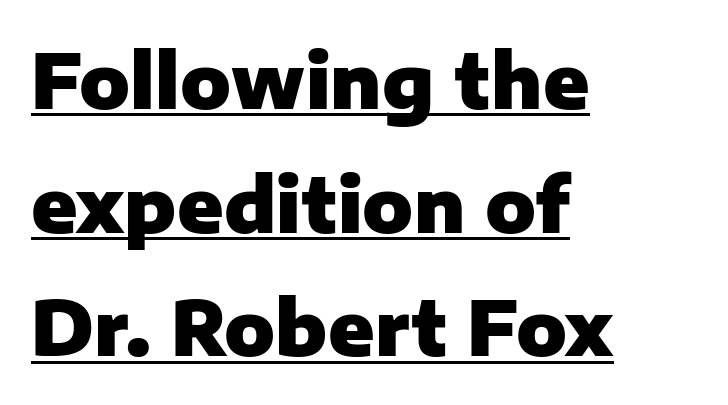
Compared with a centered layout, this one pins lines to the left instead. Emphasis by weight is at full strength: bold. In terms of posture, this sample is upright. The letters advance in unequal steps, a hallmark of proportional type. The passage shown is underscored from start to finish. No extra tracking has been applied to these lines.
